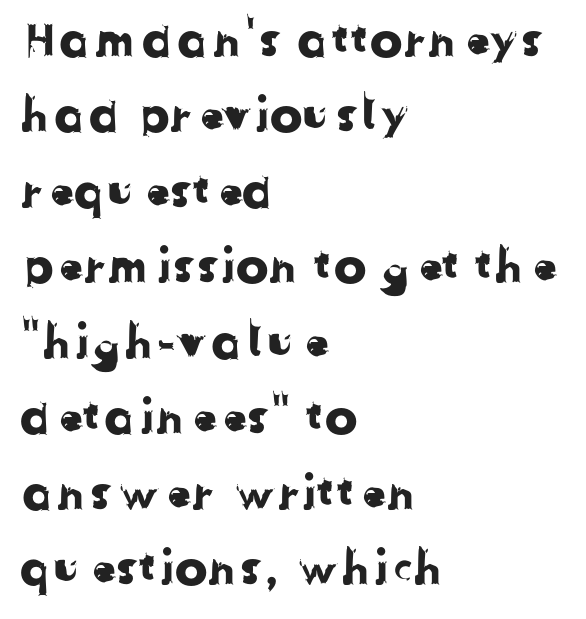
Type without underlining. Is the letter spacing exaggerated? No — it looks like the ordinary default. One-word summary of the alignment: left. The letters advance in unequal steps, a hallmark of proportional type.
